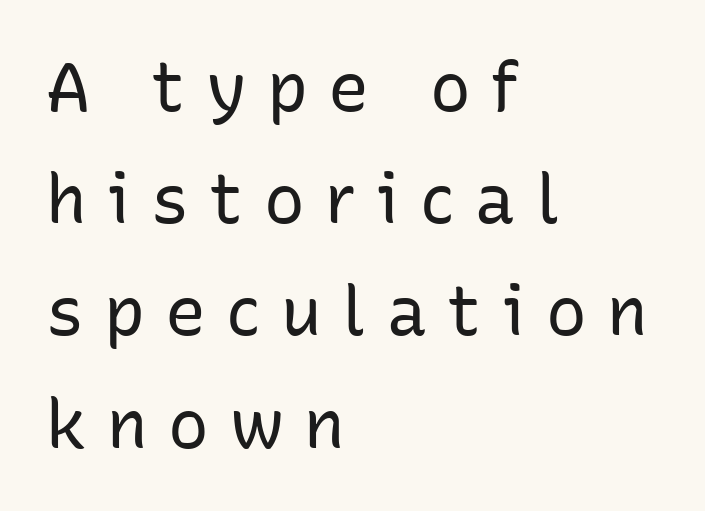
The image shows 68 px regular-weight sans-serif type, upright; set left-aligned, normal line spacing (1.65x), unusually wide letter spacing (+0.3 em), not underlined; low stroke contrast and a medium x-height.
